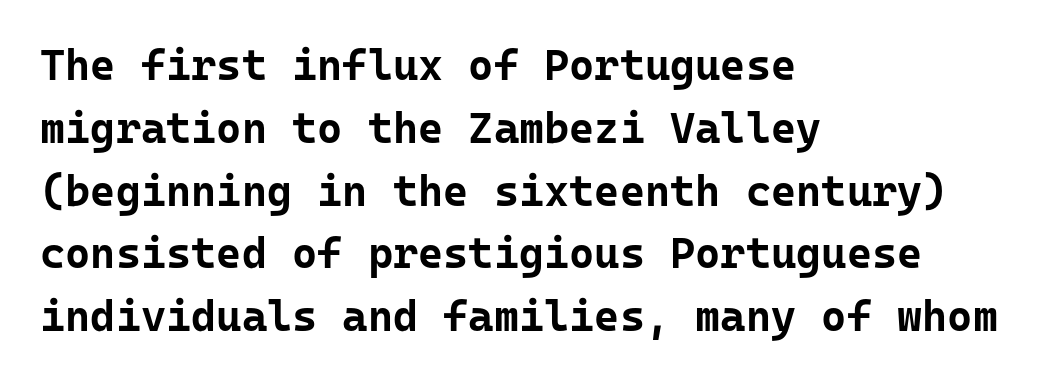
{"serif": "no", "italic": "no", "bold": "yes", "weight": "bold", "width": "normal", "stroke_contrast": "low", "x_height": "medium", "underline": "no", "align": "left", "line_spacing": "normal", "line_spacing_ratio": 1.46, "letter_spacing": "normal", "letter_spacing_em": 0.0, "glyph_px": 43}
